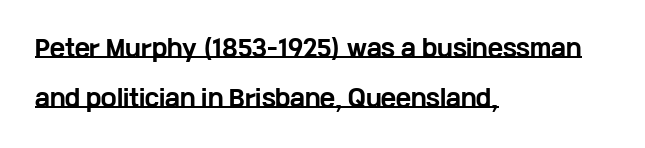
The image shows 23 px bold type, upright; set left-aligned, loose line spacing (2.16x), normal letter spacing, underlined.
